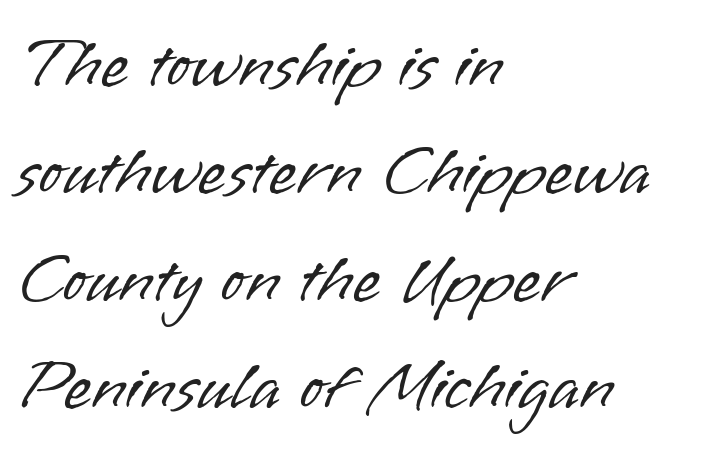
{"serif": "no", "bold": "no", "weight": "light", "width": "normal", "stroke_contrast": "low", "x_height": "small", "monospaced": "no", "underline": "no", "align": "left", "line_spacing": "normal", "line_spacing_ratio": 1.49, "letter_spacing": "normal", "letter_spacing_em": 0.0, "glyph_px": 72}
